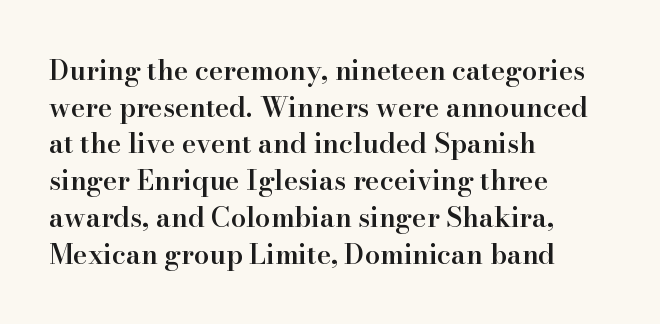
The image shows 27 px text type, upright; set left-aligned, normal line spacing (1.36x), normal letter spacing, not underlined.
